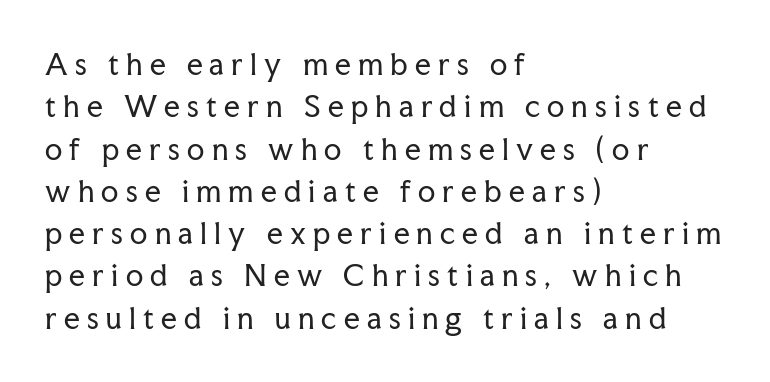
{"serif": "yes", "italic": "no", "bold": "no", "weight": "regular", "width": "normal", "stroke_contrast": "low", "x_height": "medium", "monospaced": "no", "underline": "no", "align": "left", "line_spacing": "normal", "line_spacing_ratio": 1.51, "letter_spacing": "wide", "letter_spacing_em": 0.26, "glyph_px": 28}
